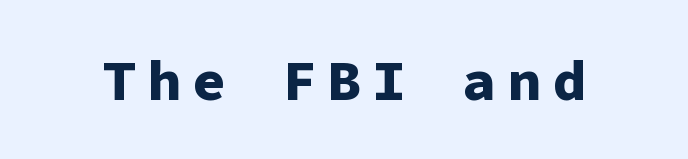
The image shows 57 px bold sans-serif type, upright, monospaced; set not underlined; low stroke contrast and a medium x-height.
